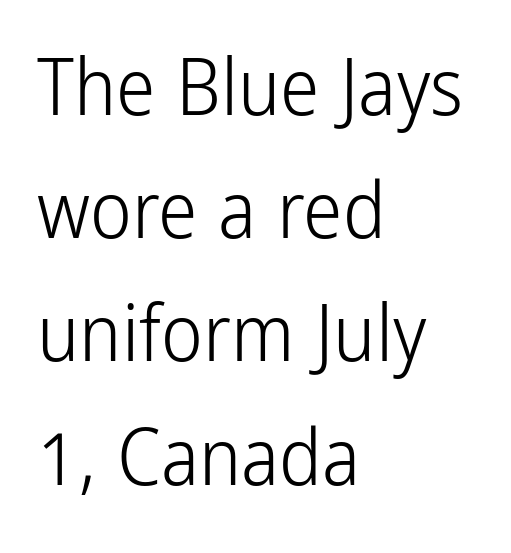
If you measured baseline to baseline, you'd find a middling distance. Characters follow at the spacing the type designer built in. Bold? No — there's no thickening of the strokes. This sample uses a sans-serif face. This sample has the flowing, uneven cadence of proportional lettering. Italic? Not at all — the glyphs are vertical.
